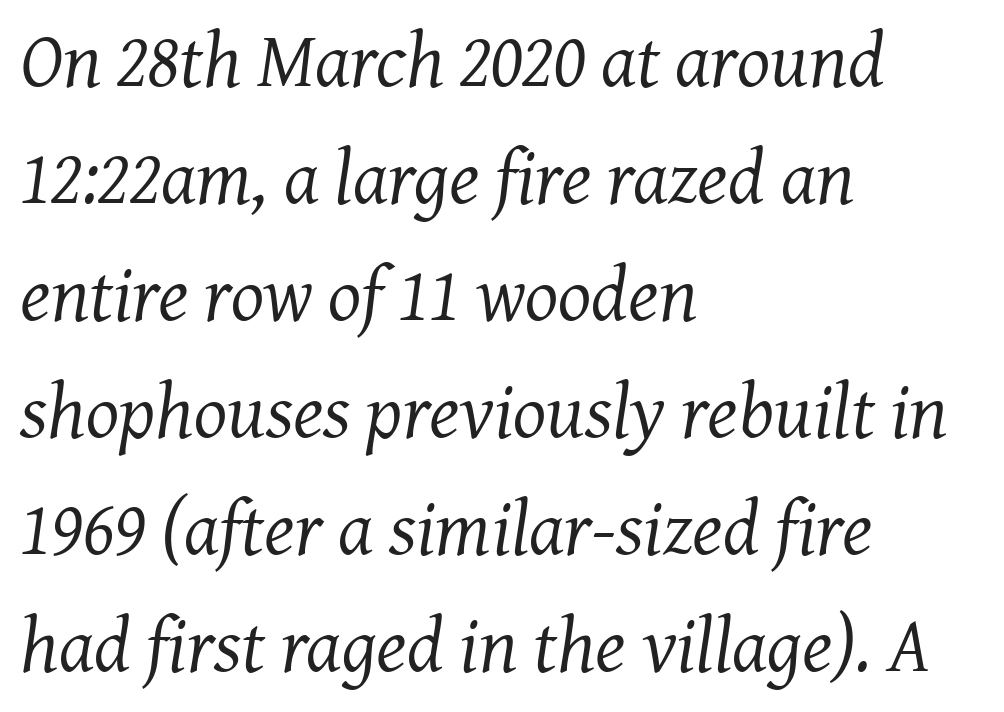
The image shows 78 px regular-weight serif type, italic (leaning right); set left-aligned, normal line spacing (1.5x), normal letter spacing, not underlined; medium stroke contrast and a medium x-height.
